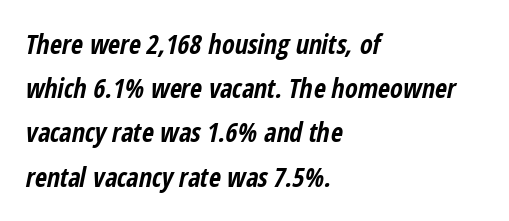
Strokes here are thick enough to call this a true bold. Nobody drew a line under any word here. Default kerning and tracking; the words read as compact shapes. What's the leading like? Ordinary, nothing unusual.
